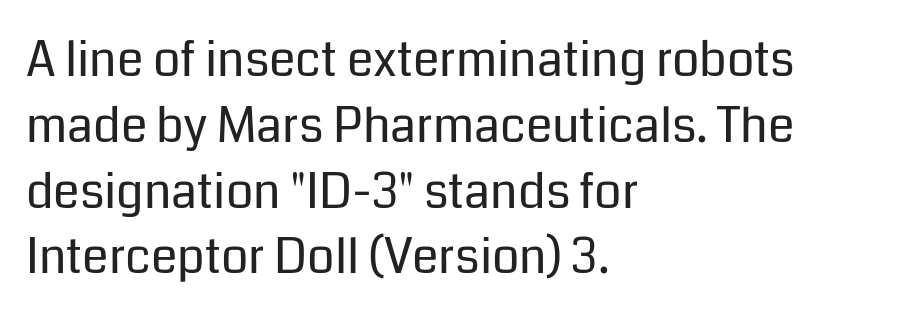
{"serif": "no", "italic": "no", "bold": "no", "weight": "regular", "width": "normal", "stroke_contrast": "low", "x_height": "medium", "monospaced": "no", "underline": "no", "align": "left", "line_spacing": "normal", "line_spacing_ratio": 1.37, "letter_spacing": "normal", "letter_spacing_em": 0.0, "glyph_px": 48}
